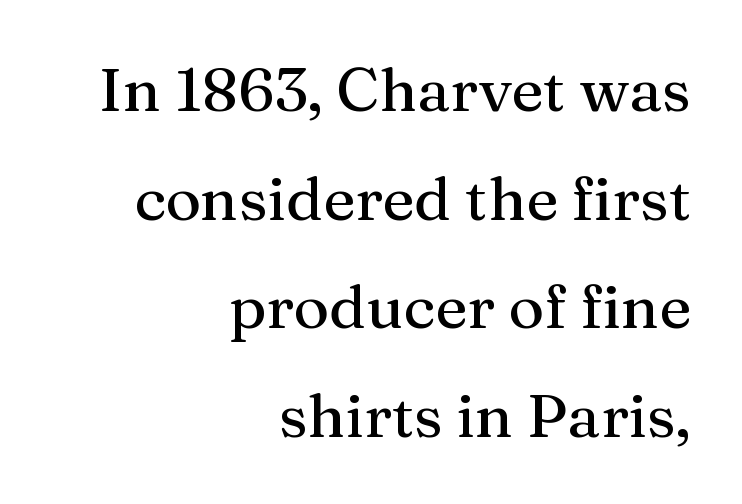
The image shows 61 px serif type, upright; set right-aligned, line spacing 1.78x, normal letter spacing, not underlined; medium stroke contrast and a medium x-height.
